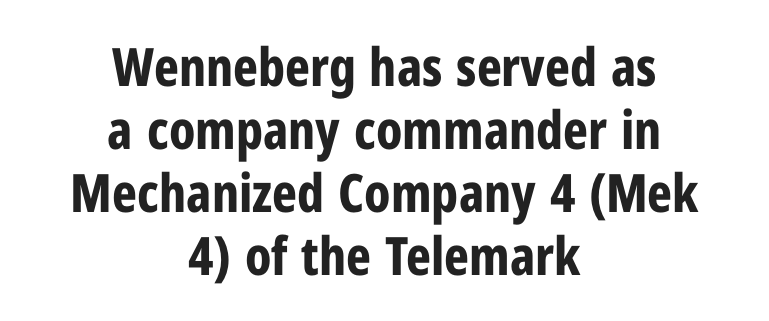
The designer went with a sans here, leaving each stem footless. As a designer I'd log this as weight 700, bold. One-word summary of the alignment: center. Is this a fixed-width face? No — the glyphs have proportional, varying widths. This sample uses plain, unmodified letter spacing.
